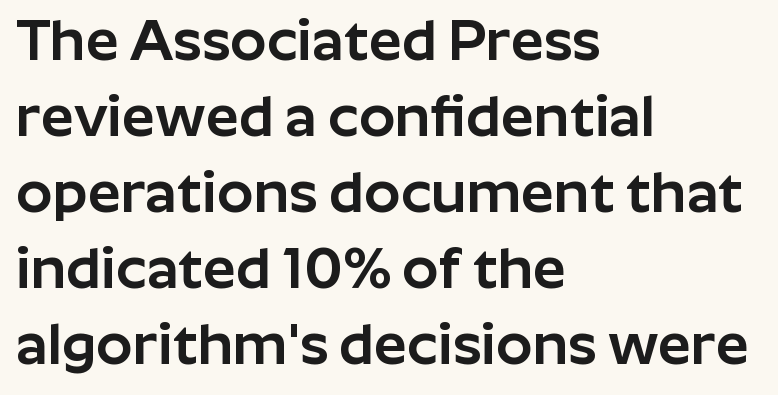
{"serif": "no", "italic": "no", "width": "normal", "stroke_contrast": "low", "x_height": "medium", "monospaced": "no", "underline": "no", "align": "left", "line_spacing": "normal", "line_spacing_ratio": 1.31, "letter_spacing": "normal", "letter_spacing_em": 0.0, "glyph_px": 58}
